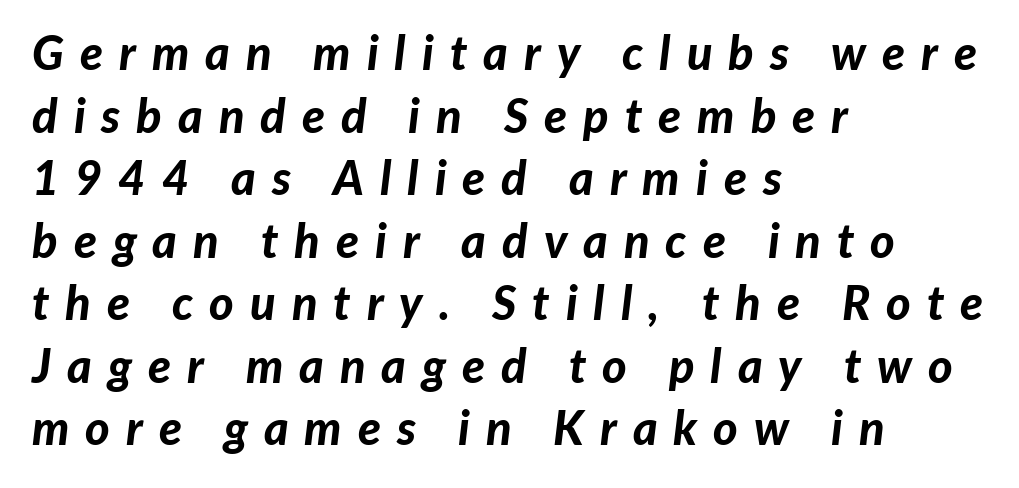
{"italic": "yes", "lean": "right", "slant_degrees": 7, "bold": "yes", "weight": "bold", "width": "normal", "stroke_contrast": "low", "x_height": "medium", "monospaced": "no", "underline": "no", "align": "left", "line_spacing": "normal", "line_spacing_ratio": 1.33, "letter_spacing": "wide", "letter_spacing_em": 0.34, "glyph_px": 47}
